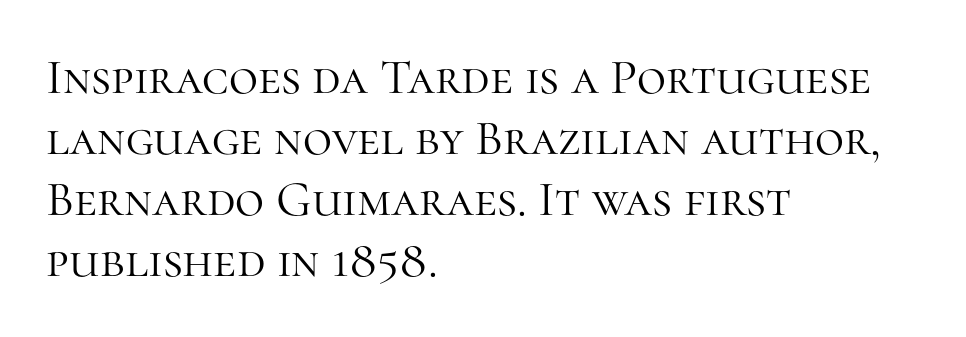
Looks like regular typesetting: each glyph gets only the width it needs. The setting favours the left margin, as ordinary paragraphs usually do. The letters sit at their default tracking, neither squeezed nor spread. The letters carry serifs — small finishing strokes at the ends of their stems. Anything drawn beneath the words? Only blank space.
